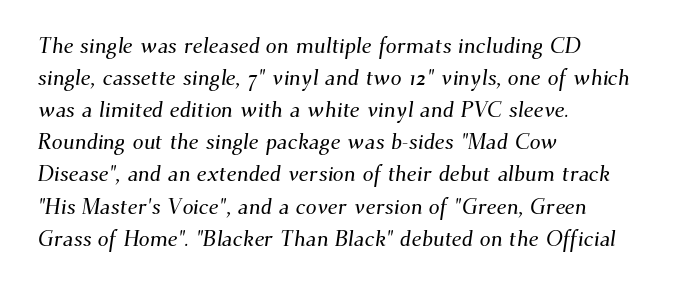
{"underline": "no", "align": "left", "line_spacing": "normal", "line_spacing_ratio": 1.46, "letter_spacing": "normal", "letter_spacing_em": 0.0, "glyph_px": 22}
